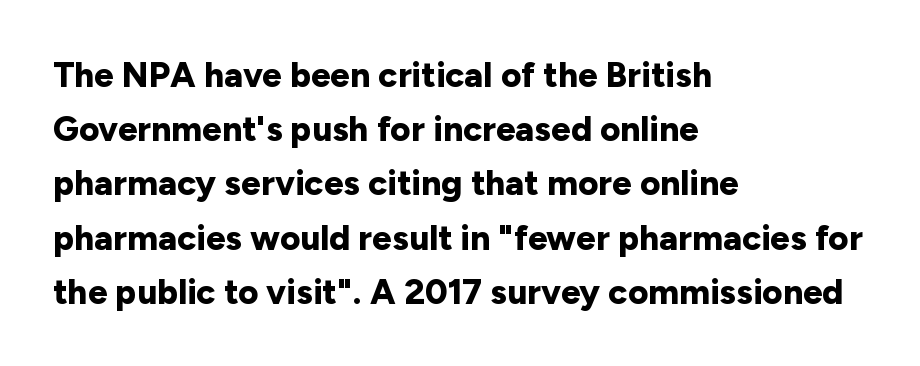
Q: Is the text bold? A: Yes.
Q: Is the text italic (slanted)? A: No, it is upright.
Q: Is the typeface a serif or a sans-serif typeface? A: Sans-serif.
Q: Is the text underlined? A: No.
Q: How is the paragraph aligned? A: Left-aligned.
Q: Is the spacing between letters normal or unusually wide? A: Normal.
Q: Is the spacing between lines tight, normal or loose? A: Normal.
Q: Width (condensed, normal, or wide)? A: Normal.
Q: Stroke contrast? A: Low.
Q: x-height? A: Medium.
Q: Monospaced? A: No.
